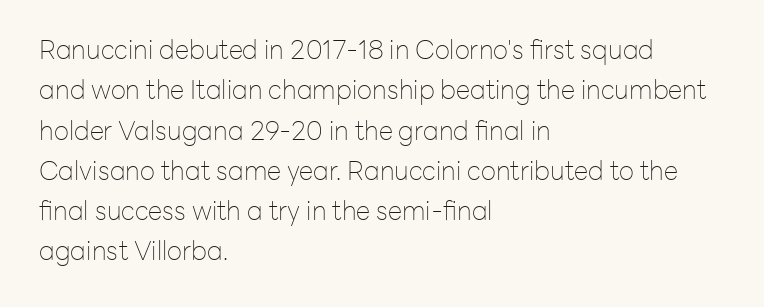
Q: Is the text bold? A: No.
Q: Is the text italic (slanted)? A: No, it is upright.
Q: Is the text underlined? A: No.
Q: How is the paragraph aligned? A: Left-aligned.
Q: Is the spacing between letters normal or unusually wide? A: Normal.
Q: Is the spacing between lines tight, normal or loose? A: Normal.
